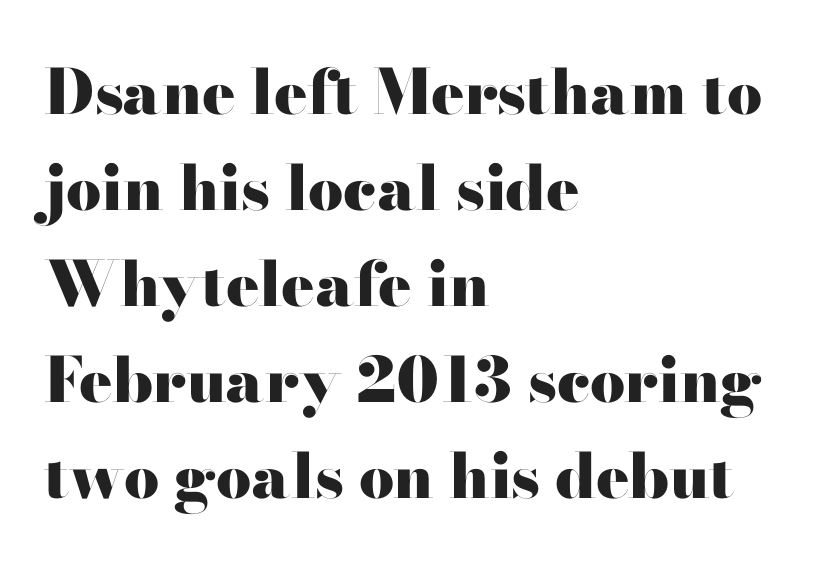
Q: Is the text bold? A: Yes.
Q: Is the text italic (slanted)? A: No, it is upright.
Q: Is the typeface a serif or a sans-serif typeface? A: Serif.
Q: Is the text underlined? A: No.
Q: How is the paragraph aligned? A: Left-aligned.
Q: Is the spacing between letters normal or unusually wide? A: Normal.
Q: Is the spacing between lines tight, normal or loose? A: Normal.
Q: Width (condensed, normal, or wide)? A: Wide.
Q: Stroke contrast? A: High.
Q: x-height? A: Small.
Q: Monospaced? A: No.
